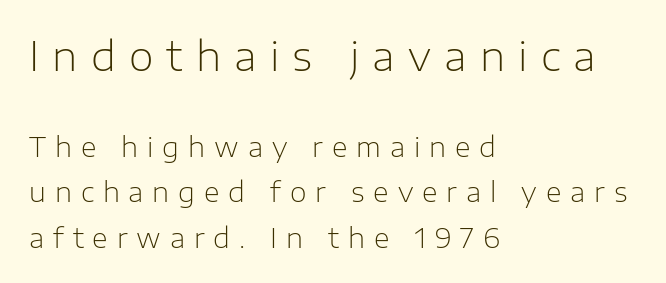
Q: Is the text bold? A: No.
Q: Is the text italic (slanted)? A: No, it is upright.
Q: Is the typeface a serif or a sans-serif typeface? A: Sans-serif.
Q: Is the text underlined? A: No.
Q: How is the paragraph aligned? A: Left-aligned.
Q: Is the spacing between letters normal or unusually wide? A: Unusually wide.
Q: Is the spacing between lines tight, normal or loose? A: Normal.
Q: Which block of text is set in a larger size, the first (top) or the second (bottom)? A: The first (top) one.
Q: Width (condensed, normal, or wide)? A: Normal.
Q: Stroke contrast? A: Low.
Q: x-height? A: Medium.
Q: Monospaced? A: No.
